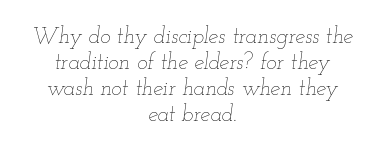
{"italic": "yes", "lean": "right", "slant_degrees": 12, "bold": "no", "underline": "no", "align": "center", "line_spacing_ratio": 1.18, "letter_spacing": "normal", "letter_spacing_em": 0.0, "glyph_px": 22}
